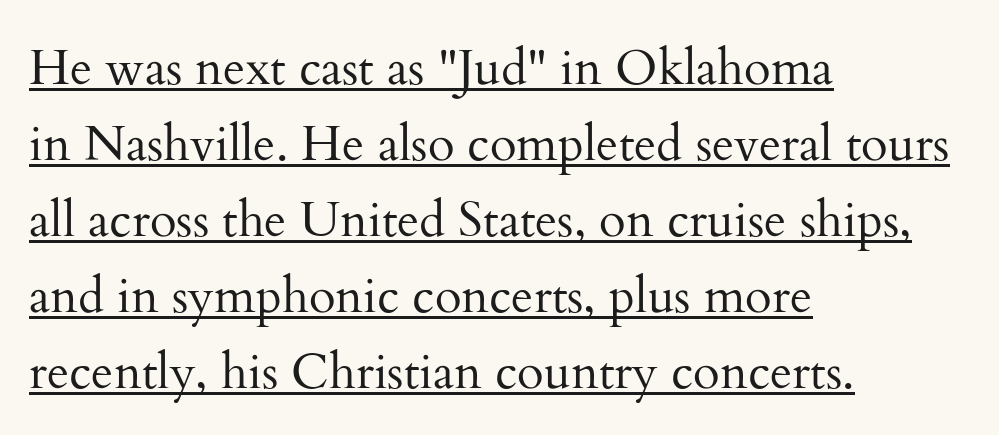
{"serif": "yes", "italic": "no", "bold": "no", "weight": "regular", "width": "normal", "stroke_contrast": "medium", "x_height": "small", "monospaced": "no", "underline": "yes", "align": "left", "line_spacing": "normal", "line_spacing_ratio": 1.55, "letter_spacing": "normal", "letter_spacing_em": 0.0, "glyph_px": 49}
